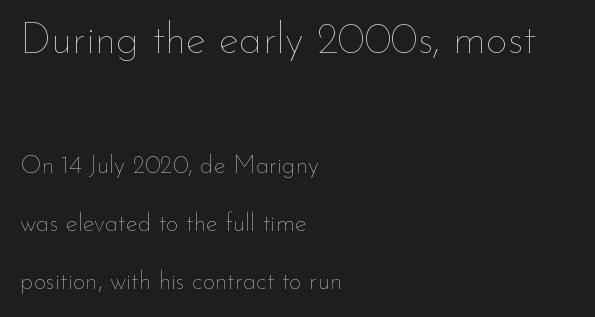
Q: Is the text bold? A: No.
Q: Is the text italic (slanted)? A: No, it is upright.
Q: Is the text underlined? A: No.
Q: How is the paragraph aligned? A: Left-aligned.
Q: Is the spacing between letters normal or unusually wide? A: Normal.
Q: Is the spacing between lines tight, normal or loose? A: Loose.
Q: Which block of text is set in a larger size, the first (top) or the second (bottom)? A: The first (top) one.
Q: Width (condensed, normal, or wide)? A: Normal.
Q: Stroke contrast? A: Low.
Q: x-height? A: Small.
Q: Monospaced? A: No.
